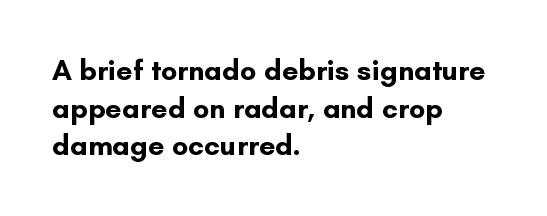
The image shows 29 px bold sans-serif type, upright; set left-aligned, normal line spacing (1.3x), normal letter spacing, not underlined; low stroke contrast and a small x-height.
